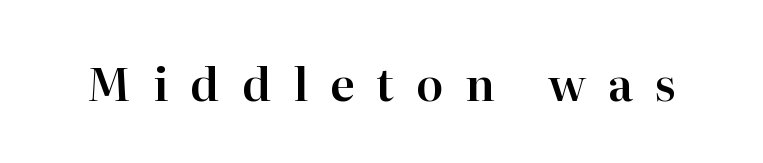
{"serif": "yes", "italic": "no", "width": "normal", "stroke_contrast": "high", "x_height": "medium", "monospaced": "no", "underline": "no", "letter_spacing": "wide", "letter_spacing_em": 0.49, "glyph_px": 45}
